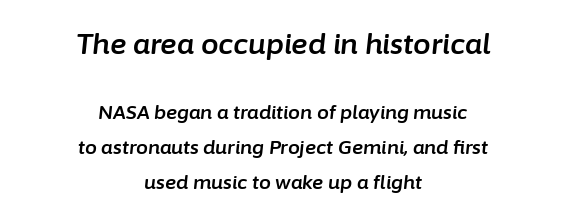
Spacing verdict: proportional, widths tailored to each character. What stands out about the letter spacing? Nothing — it is the standard amount. In this sample the first text group is rendered at the bigger scale. Compared with a flush-left layout, this one balances lines on the center instead. Slant detected: the letters are inclined.
